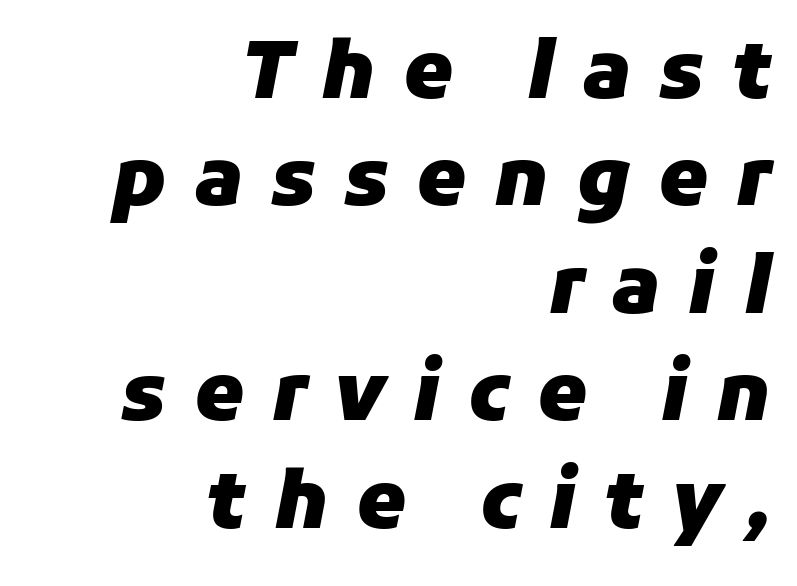
The image shows 79 px heavy type, italic (leaning right); set right-aligned, normal line spacing (1.36x), unusually wide letter spacing (+0.35 em), not underlined; low stroke contrast and a medium x-height.
